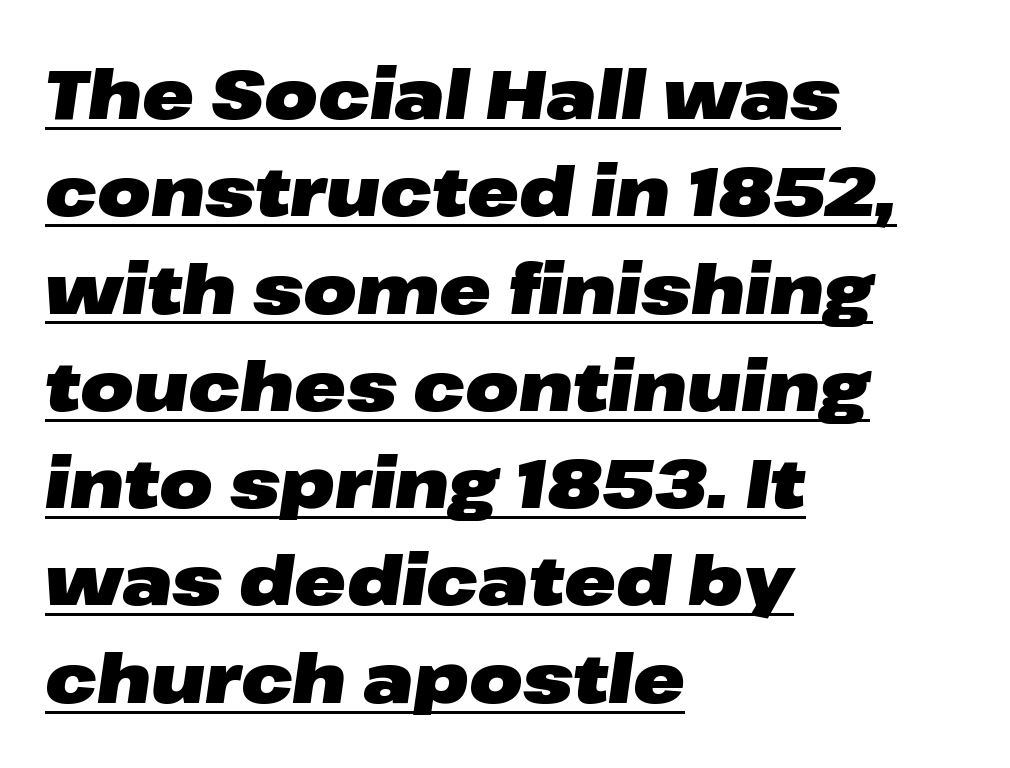
The image shows 69 px heavy, wide type, italic (leaning right); set left-aligned, normal line spacing (1.41x), normal letter spacing, underlined; low stroke contrast and a medium x-height.
